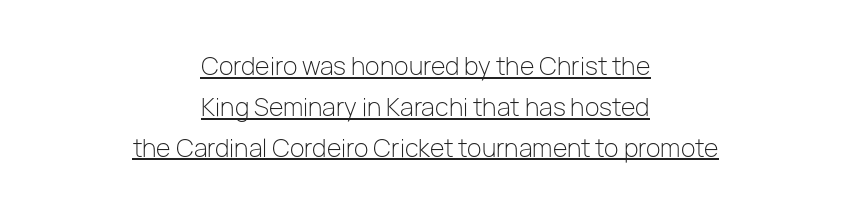
The image shows 24 px text type, upright; set centered, normal line spacing (1.7x), normal letter spacing, underlined.
